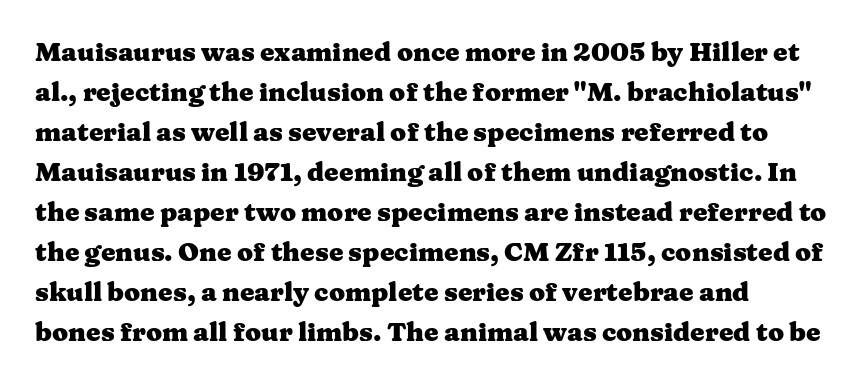
Q: Is the text bold? A: Yes.
Q: Is the text italic (slanted)? A: No, it is upright.
Q: Is the text underlined? A: No.
Q: Is the spacing between letters normal or unusually wide? A: Normal.
Q: Is the spacing between lines tight, normal or loose? A: Normal.
